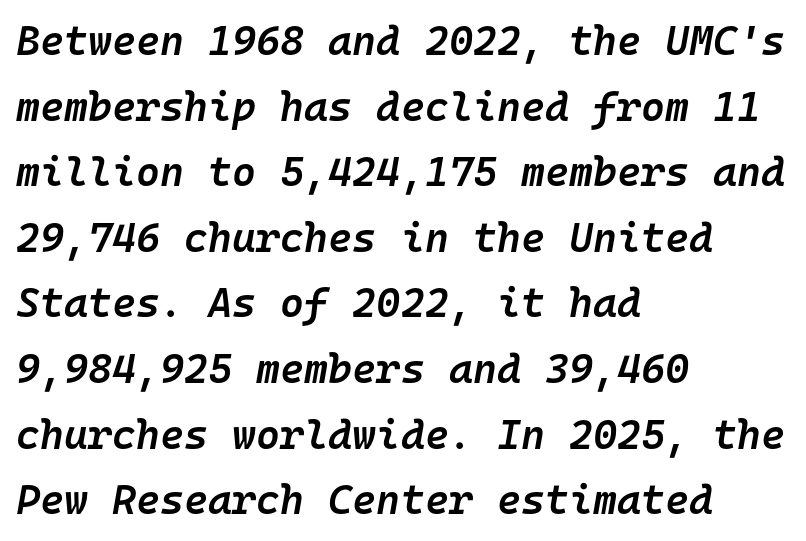
Q: Is the text bold? A: Semi-bold.
Q: Is the text italic (slanted)? A: Yes, it leans right by about 10 degrees.
Q: Is the text underlined? A: No.
Q: How is the paragraph aligned? A: Left-aligned.
Q: Is the spacing between letters normal or unusually wide? A: Normal.
Q: Is the spacing between lines tight, normal or loose? A: Normal.
Q: Width (condensed, normal, or wide)? A: Normal.
Q: Stroke contrast? A: Low.
Q: x-height? A: Medium.
Q: Monospaced? A: Yes.
